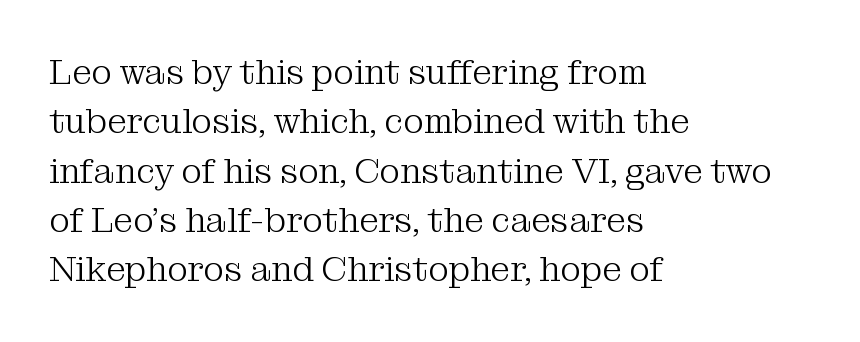
Q: Is the text bold? A: No.
Q: Is the text italic (slanted)? A: No, it is upright.
Q: Is the typeface a serif or a sans-serif typeface? A: Serif.
Q: Is the text underlined? A: No.
Q: How is the paragraph aligned? A: Left-aligned.
Q: Is the spacing between letters normal or unusually wide? A: Normal.
Q: Is the spacing between lines tight, normal or loose? A: Normal.
Q: Width (condensed, normal, or wide)? A: Normal.
Q: Stroke contrast? A: Medium.
Q: x-height? A: Medium.
Q: Monospaced? A: No.
